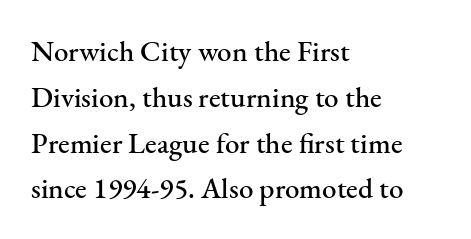
The image shows 29 px serif type, upright; set left-aligned, normal line spacing (1.58x), normal letter spacing, not underlined; medium stroke contrast and a small x-height.
